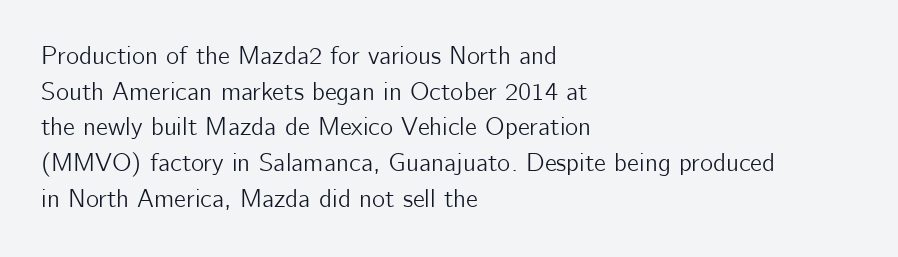
Glyph-to-glyph distance matches everyday printed text. The baseline area is clear. These lines are set flush left with a ragged right edge. Designer's note — italics off, roman on. The rendering uses a moderate line-height, typical for paragraphs.
